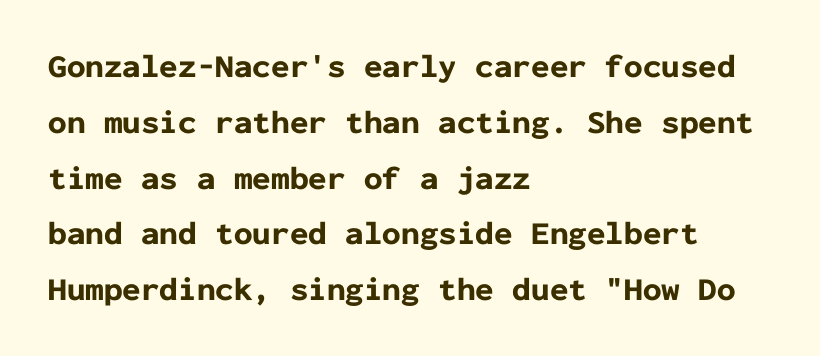
The image shows 33 px bold sans-serif type, upright, monospaced; set left-aligned, normal line spacing (1.69x), normal letter spacing, not underlined; low stroke contrast and a medium x-height.
